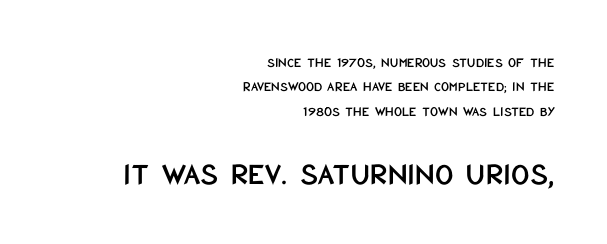
Q: Is the text italic (slanted)? A: No, it is upright.
Q: Is the typeface a serif or a sans-serif typeface? A: Sans-serif.
Q: Is the text underlined? A: No.
Q: How is the paragraph aligned? A: Right-aligned.
Q: Is the spacing between letters normal or unusually wide? A: Normal.
Q: Which block of text is set in a larger size, the first (top) or the second (bottom)? A: The second (bottom) one.
Q: Width (condensed, normal, or wide)? A: Condensed.
Q: Stroke contrast? A: Low.
Q: x-height? A: Large.
Q: Monospaced? A: No.
